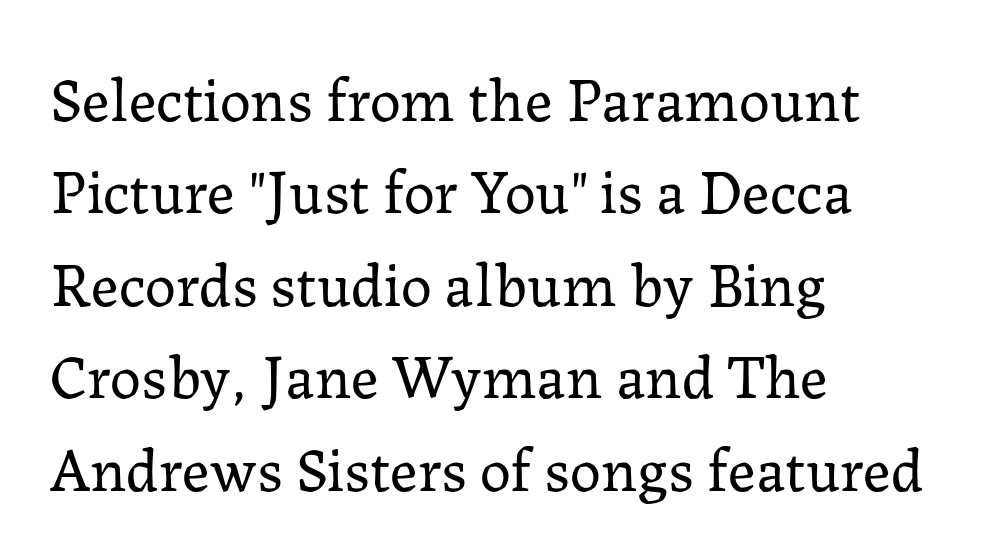
The image shows 62 px regular-weight serif type, upright; set left-aligned, normal line spacing (1.49x), normal letter spacing, not underlined; low stroke contrast and a medium x-height.
